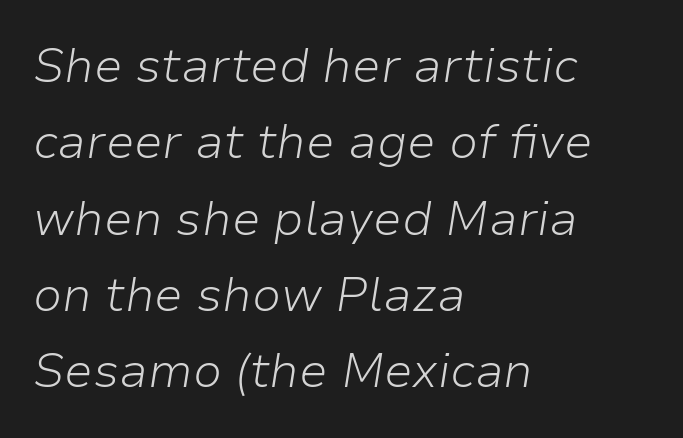
The glyphs look as if they've been sheared to an angle. The horizontal fit of the characters is conventional and even. A student would call this left alignment; a typographer would say flush left, rag right. Descender tails drop into unmarked territory. A typesetter would call this leading conventional body-copy spacing.
